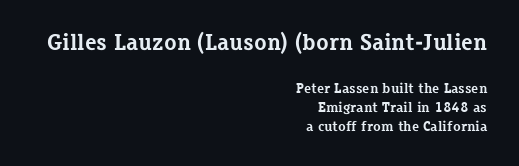
Q: Is the text bold? A: Yes.
Q: Is the text italic (slanted)? A: No, it is upright.
Q: Is the text underlined? A: No.
Q: How is the paragraph aligned? A: Right-aligned.
Q: Is the spacing between letters normal or unusually wide? A: Normal.
Q: Is the spacing between lines tight, normal or loose? A: Normal.
Q: Which block of text is set in a larger size, the first (top) or the second (bottom)? A: The first (top) one.
